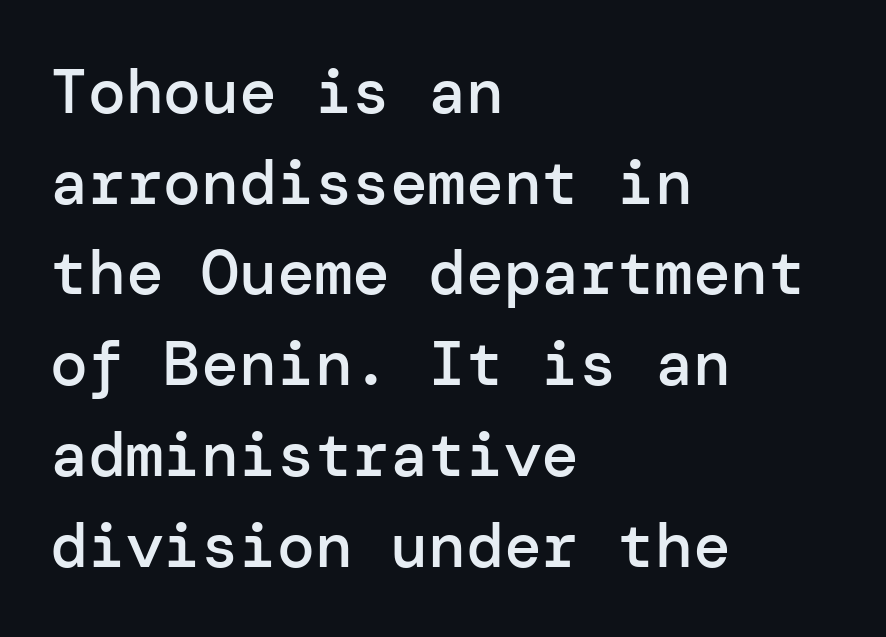
The letters stand upright; this is a roman face. The face used here is rendered with its standard letterfit. This sample is left-justified, so line endings fall wherever the words run out. Horizontal bands of white between lines are of average thickness. Descenders are the only things crossing below the line.
